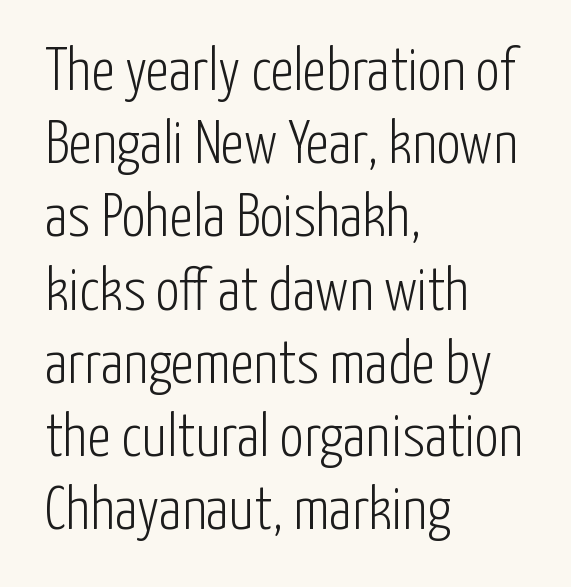
{"serif": "no", "italic": "no", "bold": "no", "weight": "light", "width": "condensed", "stroke_contrast": "low", "x_height": "medium", "monospaced": "no", "underline": "no", "align": "left", "line_spacing_ratio": 1.22, "letter_spacing": "normal", "letter_spacing_em": 0.0, "glyph_px": 60}
